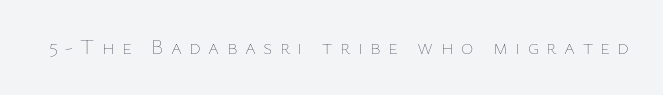
{"italic": "no", "bold": "no", "underline": "no", "letter_spacing": "wide", "letter_spacing_em": 0.35, "glyph_px": 21}
